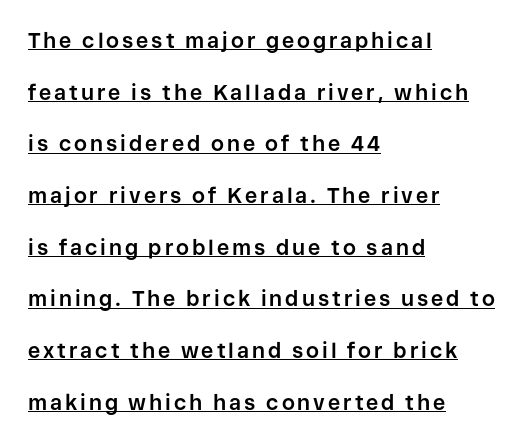
The image shows 21 px bold type, upright; set left-aligned, loose line spacing (2.46x), underlined.
